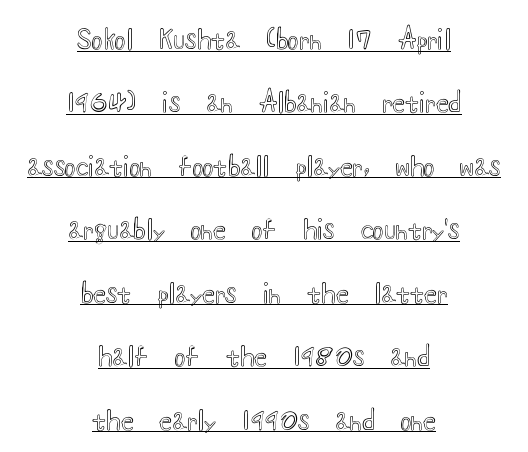
Q: Is the text italic (slanted)? A: No, it is upright.
Q: Is the text underlined? A: Yes.
Q: How is the paragraph aligned? A: Centered.
Q: Is the spacing between letters normal or unusually wide? A: Normal.
Q: Is the spacing between lines tight, normal or loose? A: Loose.
